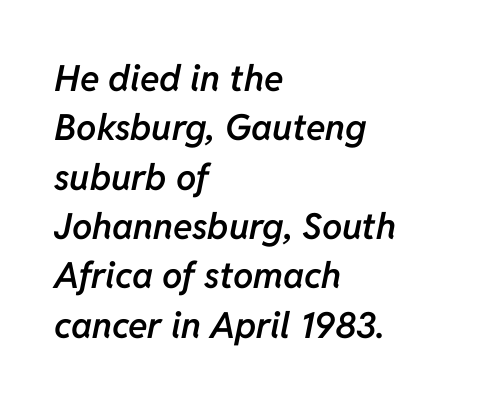
Q: Is the text bold? A: Semi-bold.
Q: Is the text italic (slanted)? A: Yes, it leans right by about 11 degrees.
Q: Is the text underlined? A: No.
Q: How is the paragraph aligned? A: Left-aligned.
Q: Is the spacing between letters normal or unusually wide? A: Normal.
Q: Is the spacing between lines tight, normal or loose? A: Normal.
Q: Width (condensed, normal, or wide)? A: Normal.
Q: Stroke contrast? A: Low.
Q: x-height? A: Medium.
Q: Monospaced? A: No.
